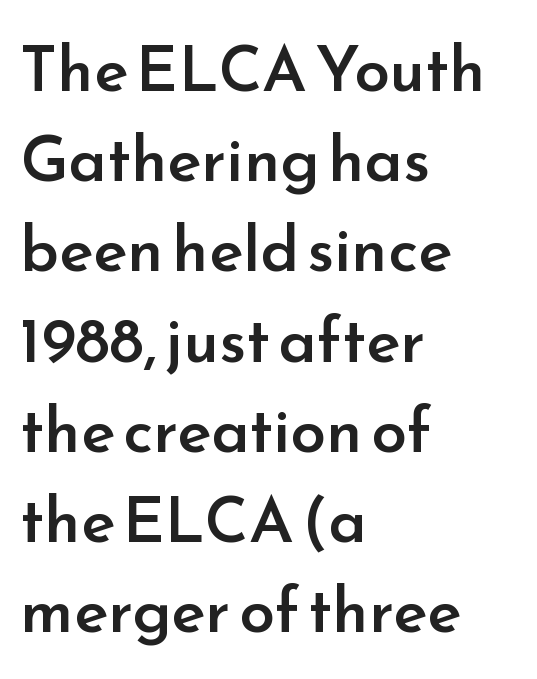
The image shows 64 px semibold sans-serif type, upright; set left-aligned, normal line spacing (1.41x), normal letter spacing, not underlined; low stroke contrast and a small x-height.
